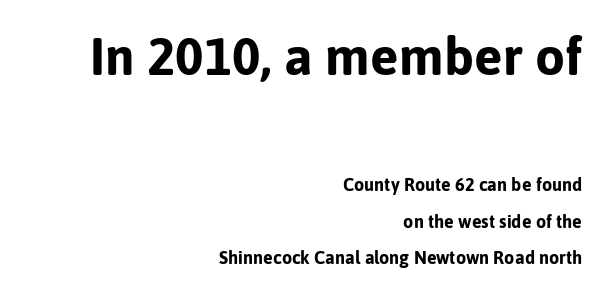
{"serif": "no", "italic": "no", "bold": "yes", "weight": "bold", "width": "normal", "stroke_contrast": "low", "x_height": "medium", "monospaced": "no", "underline": "no", "align": "right", "line_spacing": "loose", "line_spacing_ratio": 2.02, "letter_spacing": "normal", "letter_spacing_em": 0.0, "larger_block": "first", "size_ratio": 2.94, "glyph_px": 53}
